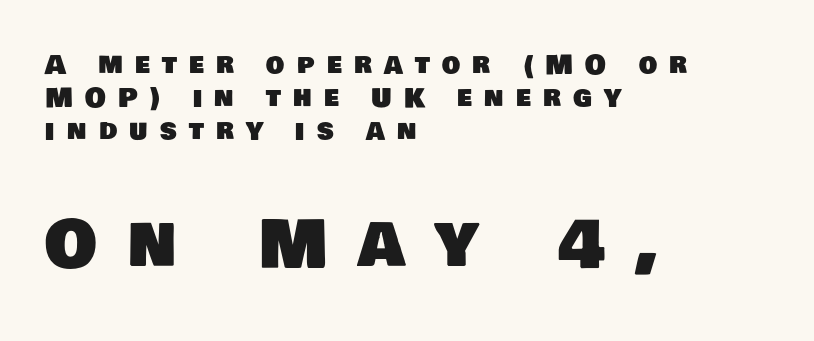
{"serif": "no", "width": "normal", "stroke_contrast": "low", "x_height": "large", "monospaced": "no", "underline": "no", "align": "left", "line_spacing": "normal", "line_spacing_ratio": 1.26, "letter_spacing": "wide", "letter_spacing_em": 0.47, "larger_block": "second", "size_ratio": 2.5, "glyph_px": 65}
